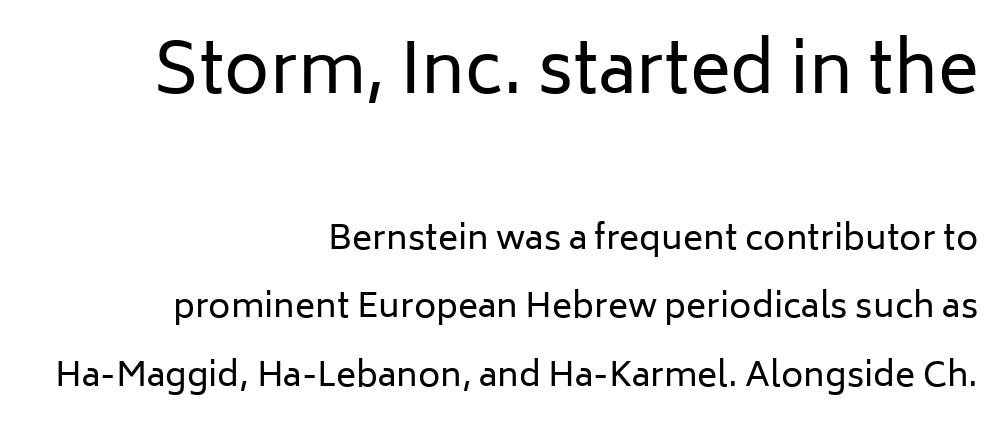
The type is set solid horizontally, with unmodified tracking. Words float on clear page, feet unadorned. Notice how the passage keeps a crisp vertical edge on the right only. The earlier block is typeset at a bigger size than the later block. Each letter's strokes conclude bluntly, with no projecting serifs.
